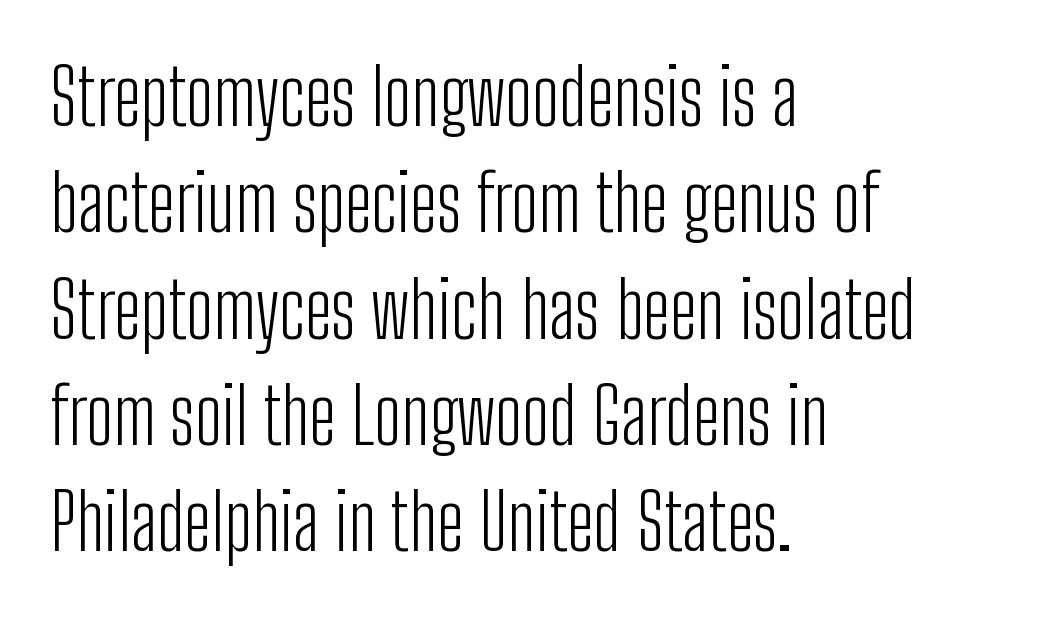
The strokes carry an ordinary text weight at most. Ascenders rise straight up at ninety degrees. Note the varied advance widths — an 'i' is clearly narrower than an 'm'. The rendering shows plain stroke endings on the letterforms — a sans-serif design. Unmarked baselines from the first word to the last. What's the leading like? Ordinary, nothing unusual.
